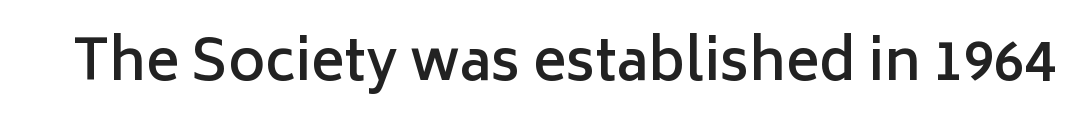
The image shows 56 px semibold sans-serif type, upright; set normal letter spacing, not underlined; low stroke contrast and a medium x-height.
